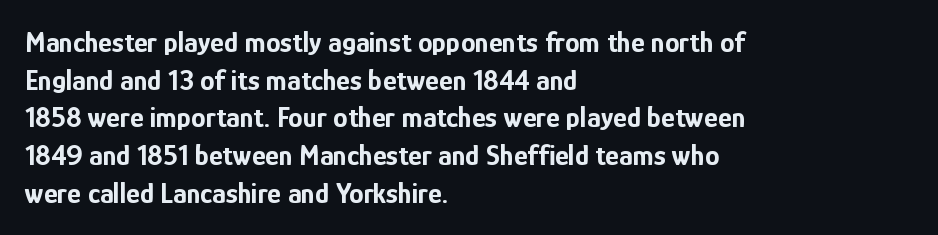
{"serif": "no", "italic": "no", "bold": "yes", "weight": "bold", "width": "condensed", "stroke_contrast": "low", "x_height": "medium", "monospaced": "no", "underline": "no", "align": "left", "line_spacing": "normal", "line_spacing_ratio": 1.3, "letter_spacing": "normal", "letter_spacing_em": 0.0, "glyph_px": 29}
